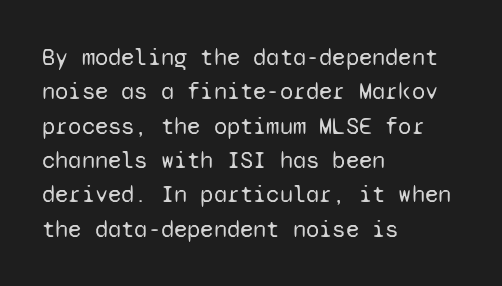
Vertical stems look standard width or narrower in stroke. Default kerning and tracking; the words read as compact shapes. These lines are set flush left with a ragged right edge. The baseline area is clear.
